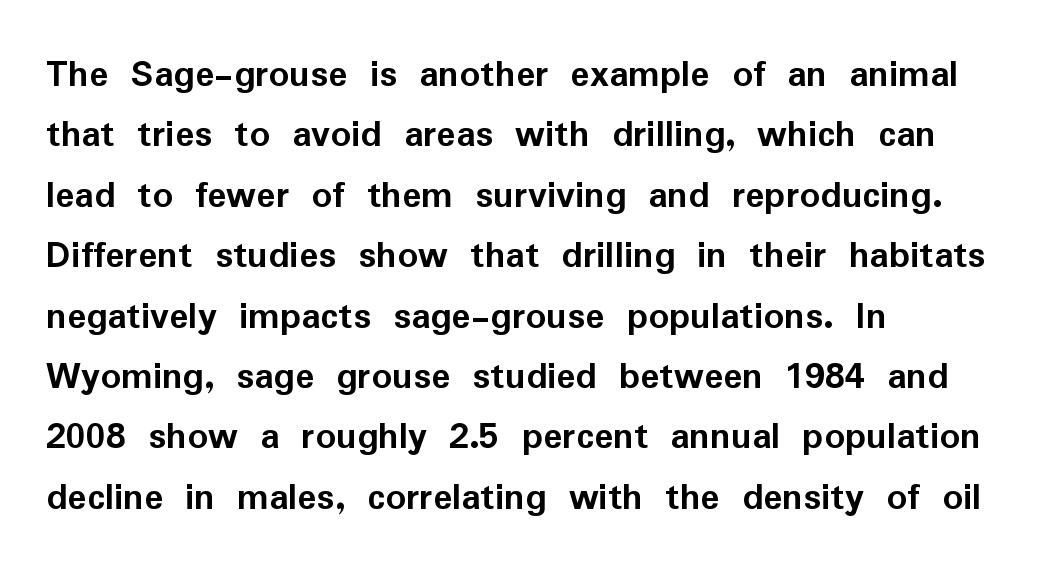
{"serif": "no", "italic": "no", "bold": "yes", "weight": "semibold", "width": "normal", "stroke_contrast": "low", "x_height": "medium", "monospaced": "no", "underline": "no", "align": "left", "line_spacing": "normal", "line_spacing_ratio": 1.51, "letter_spacing": "normal", "letter_spacing_em": 0.0, "glyph_px": 40}
